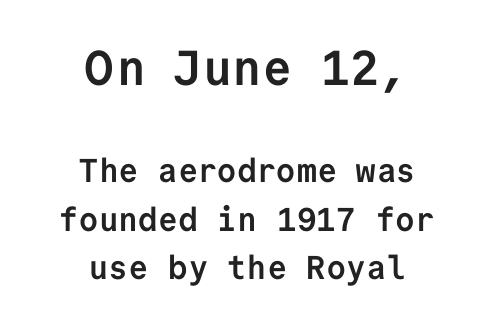
Q: Is the text bold? A: Yes.
Q: Is the text italic (slanted)? A: No, it is upright.
Q: Is the typeface a serif or a sans-serif typeface? A: Sans-serif.
Q: Is the text underlined? A: No.
Q: How is the paragraph aligned? A: Centered.
Q: Is the spacing between letters normal or unusually wide? A: Normal.
Q: Is the spacing between lines tight, normal or loose? A: Normal.
Q: Which block of text is set in a larger size, the first (top) or the second (bottom)? A: The first (top) one.
Q: Width (condensed, normal, or wide)? A: Normal.
Q: Stroke contrast? A: Low.
Q: x-height? A: Medium.
Q: Monospaced? A: Yes.
